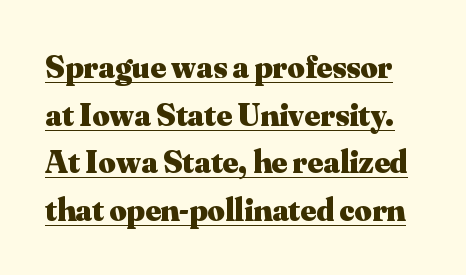
Vertical strokes here are truly vertical. The rendered words wear a rule along their underside. A serif font was chosen for this passage. Varying glyph widths throughout — classic text-font behaviour. The face used here has the dense, thick strokes of a bold. Students, observe: this is what conventionally led text looks like.
